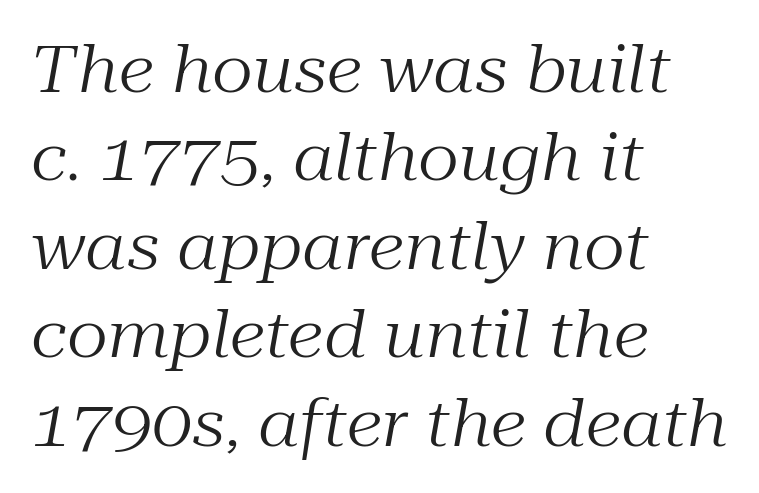
The image shows 65 px regular-weight serif type, italic (leaning right); set left-aligned, normal line spacing (1.36x), normal letter spacing, not underlined; medium stroke contrast and a medium x-height.
